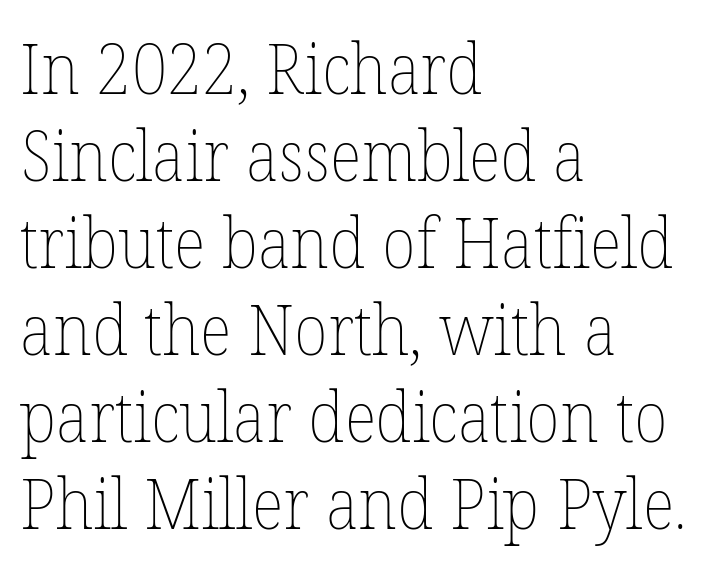
The horizontal fit of the characters is conventional and even. The face used here is proportionally spaced, like ordinary book or web type. Compared with a centered layout, this one pins lines to the left instead. Is the type heavy? It reads as light-to-regular instead. Rendered with straight, roman letterforms. Reading down the column, the eye jumps a familiar distance to each next line.
